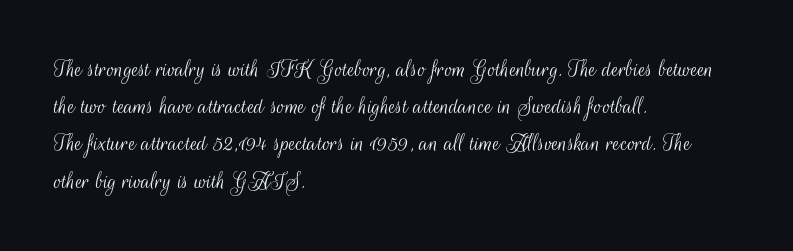
The image shows 26 px text type; set left-aligned, normal line spacing (1.43x), normal letter spacing, not underlined.
